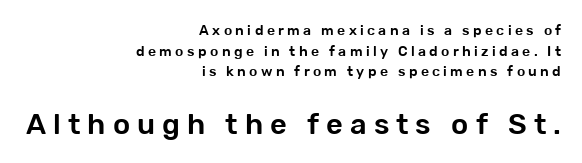
The image shows 29 px sans-serif type, upright; set right-aligned, normal line spacing (1.47x), unusually wide letter spacing (+0.24 em), not underlined; the second (bottom) block is 2.07x larger; low stroke contrast and a medium x-height.
